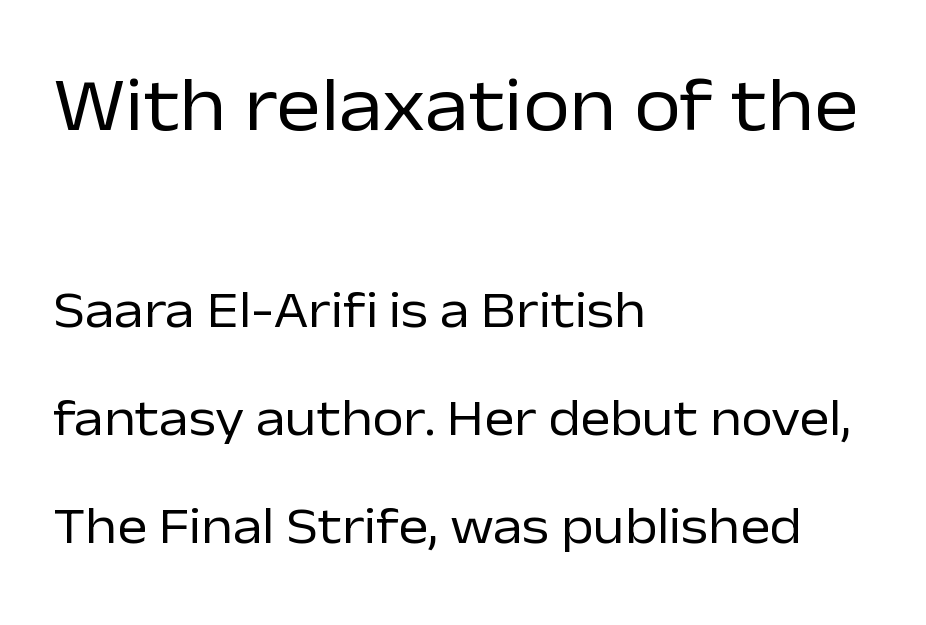
Here the glyphs are tracked normally, forming tight word shapes. Regarding serifs, this sample does without them. Students, observe: this is what heavily led, spacious text looks like. The typography opts for an upright posture over an oblique one.
